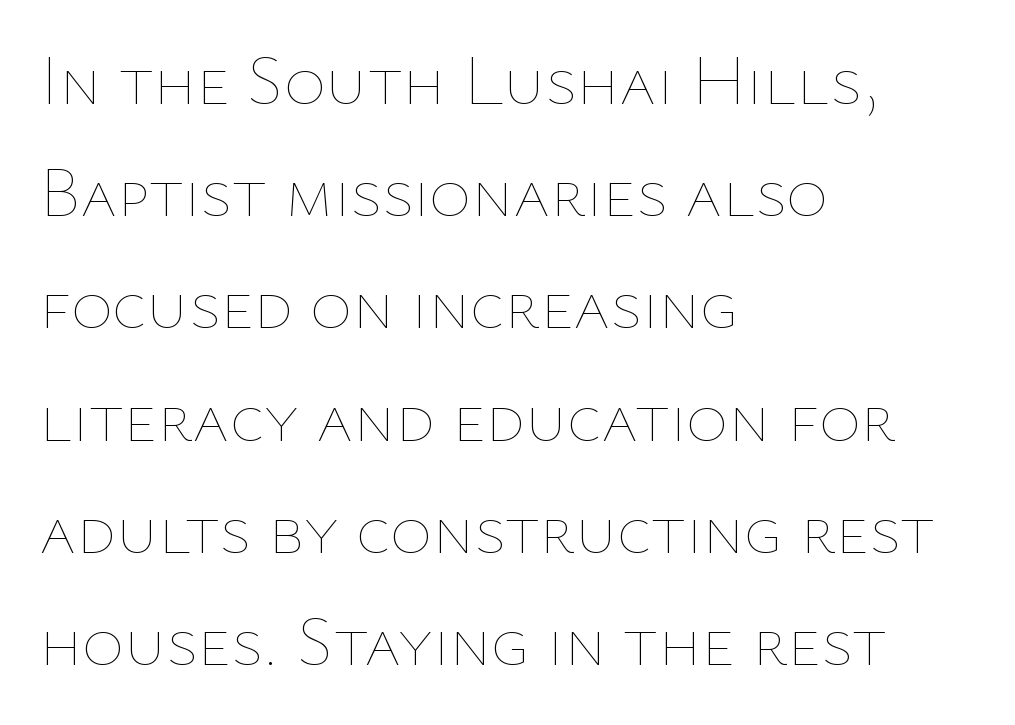
The passage shown is typed in a proportional face where columns would drift. The passage shown is not underscored anywhere. No italicization has been applied; the sample stays upright. The letters sit at their default tracking, neither squeezed nor spread. These lines stack with their left ends in a neat column.
